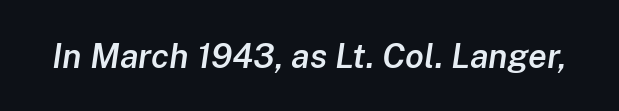
Q: Is the text bold? A: Semi-bold.
Q: Is the text italic (slanted)? A: Yes, it leans right by about 8 degrees.
Q: Is the text underlined? A: No.
Q: Is the spacing between letters normal or unusually wide? A: Normal.
Q: Width (condensed, normal, or wide)? A: Normal.
Q: Stroke contrast? A: Low.
Q: x-height? A: Medium.
Q: Monospaced? A: No.
